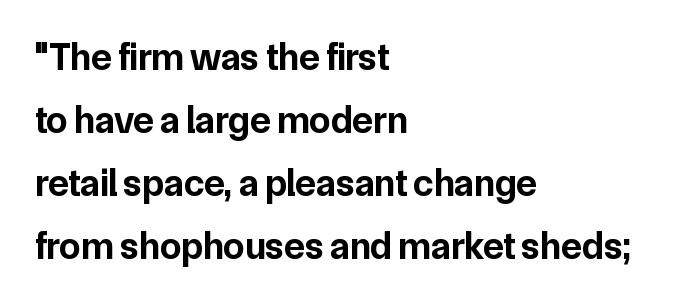
The image shows 38 px bold sans-serif type, upright; set left-aligned, normal line spacing (1.66x), normal letter spacing, not underlined; low stroke contrast and a medium x-height.
